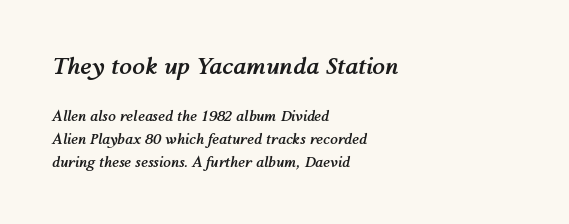
The image shows 23 px bold type, italic (leaning right); set left-aligned, normal line spacing (1.61x), normal letter spacing, not underlined; the first (top) block is 1.64x larger.
